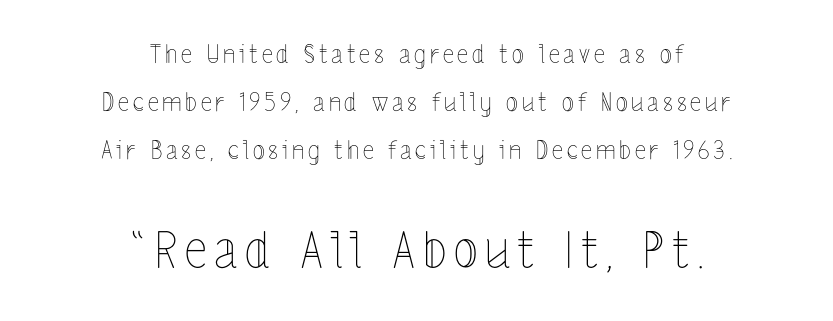
Unbolded letterforms with no extra heft. Decoration check: the copy has no underline. Widely set lines give the paragraph a tall, airy silhouette. Leftover space on each line is divided equally before and after the words. Size hierarchy here favors the trailing block over the leading one.
